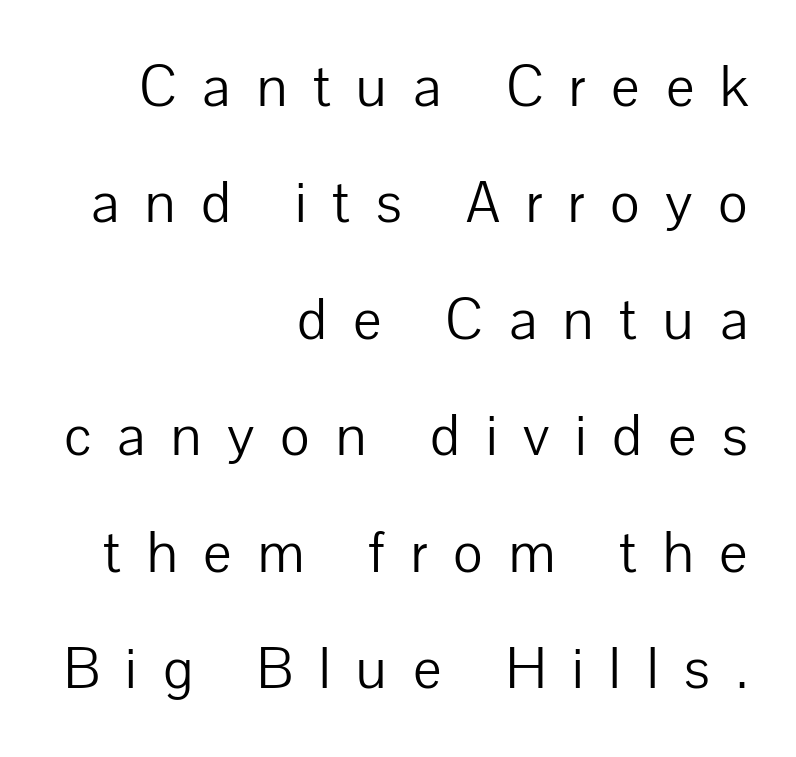
The image shows 60 px light sans-serif type, upright; set right-aligned, loose line spacing (1.94x), unusually wide letter spacing (+0.43 em), not underlined; low stroke contrast and a medium x-height.
